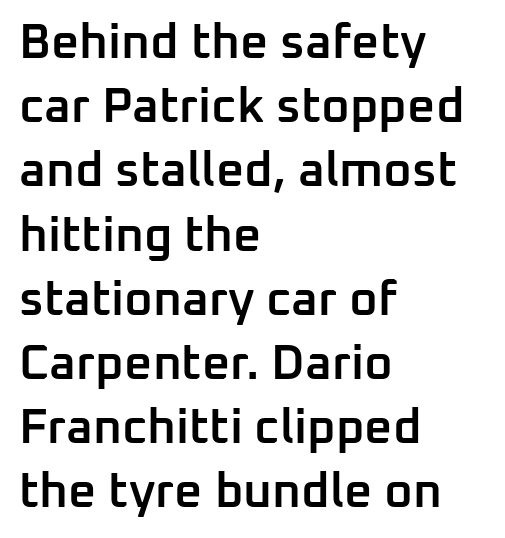
The image shows 49 px semibold sans-serif type, upright; set left-aligned, normal line spacing (1.31x), normal letter spacing, not underlined; low stroke contrast and a medium x-height.
